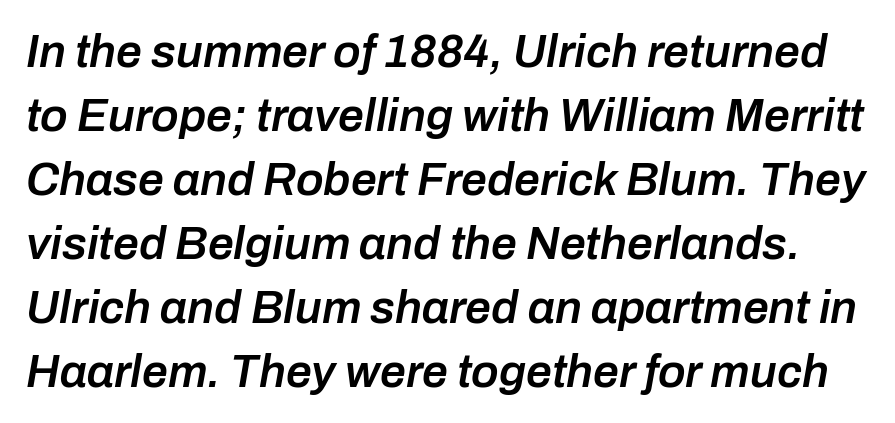
In terms of posture, this sample is oblique. Quick note: underline off. This is moderately heavy type, rendered in semibold. Honestly, the letter spacing is just normal — you wouldn't notice it. How would I describe the line gaps? Plain and ordinary.
